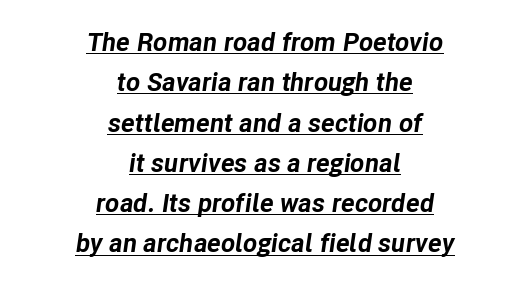
Q: Is the text bold? A: Yes.
Q: Is the text italic (slanted)? A: Yes, it leans right by about 8 degrees.
Q: Is the text underlined? A: Yes.
Q: How is the paragraph aligned? A: Centered.
Q: Is the spacing between letters normal or unusually wide? A: Normal.
Q: Is the spacing between lines tight, normal or loose? A: Normal.
